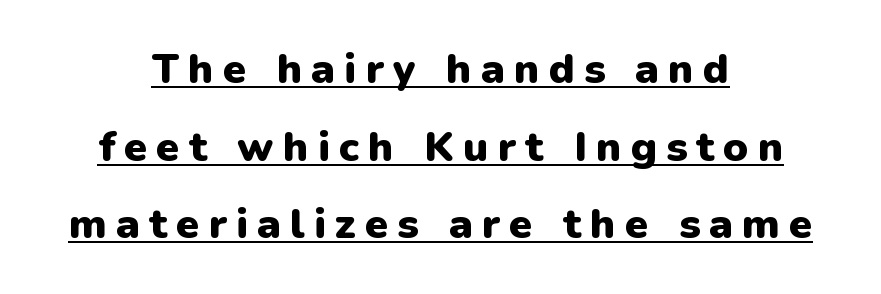
Q: Is the text bold? A: Yes.
Q: Is the text italic (slanted)? A: No, it is upright.
Q: Is the typeface a serif or a sans-serif typeface? A: Sans-serif.
Q: Is the text underlined? A: Yes.
Q: How is the paragraph aligned? A: Centered.
Q: Is the spacing between letters normal or unusually wide? A: Unusually wide.
Q: Width (condensed, normal, or wide)? A: Normal.
Q: Stroke contrast? A: Low.
Q: x-height? A: Medium.
Q: Monospaced? A: No.
